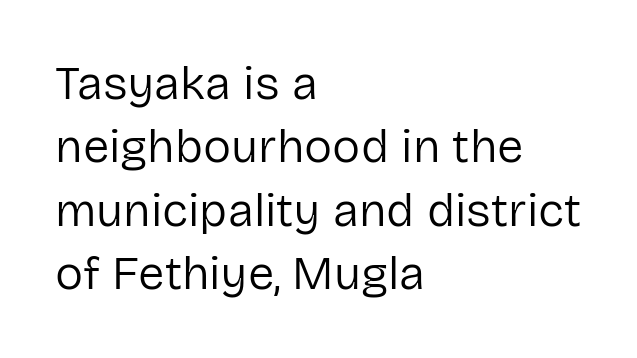
The image shows 47 px regular-weight sans-serif type, upright; set left-aligned, normal line spacing (1.35x), normal letter spacing, not underlined; low stroke contrast and a medium x-height.
